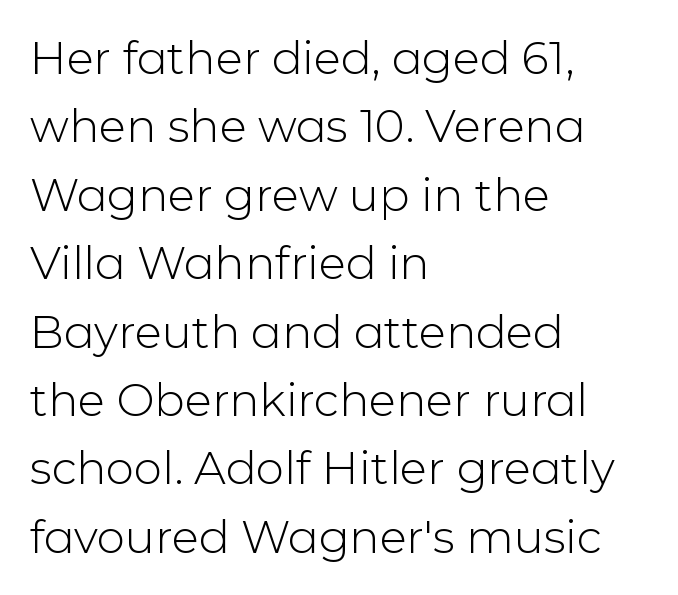
{"serif": "no", "italic": "no", "bold": "no", "weight": "light", "width": "normal", "stroke_contrast": "low", "x_height": "medium", "monospaced": "no", "underline": "no", "align": "left", "line_spacing": "normal", "line_spacing_ratio": 1.52, "letter_spacing": "normal", "letter_spacing_em": 0.0, "glyph_px": 45}
